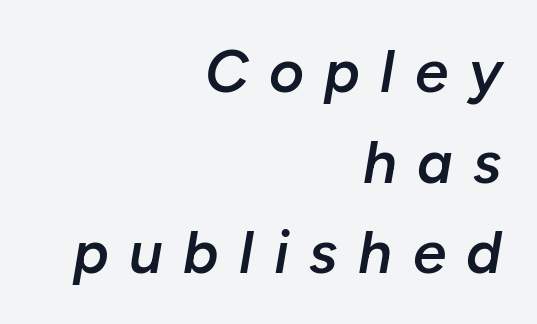
In terms of posture, this sample is oblique. Look at the tracking — it's clearly loosened, letters drifting apart. The paragraph shown leans on its right margin. If you measured baseline to baseline, you'd find a middling distance. A clean baseline with only descenders dipping below it.
